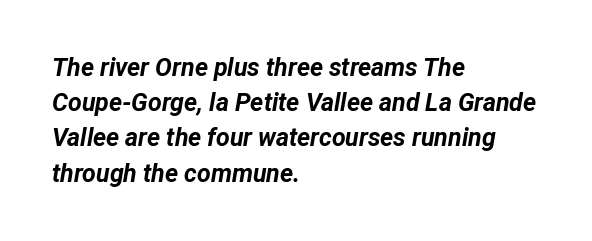
Q: Is the text bold? A: Yes.
Q: Is the text italic (slanted)? A: Yes, it leans right by about 12 degrees.
Q: Is the text underlined? A: No.
Q: How is the paragraph aligned? A: Left-aligned.
Q: Is the spacing between letters normal or unusually wide? A: Normal.
Q: Is the spacing between lines tight, normal or loose? A: Normal.
